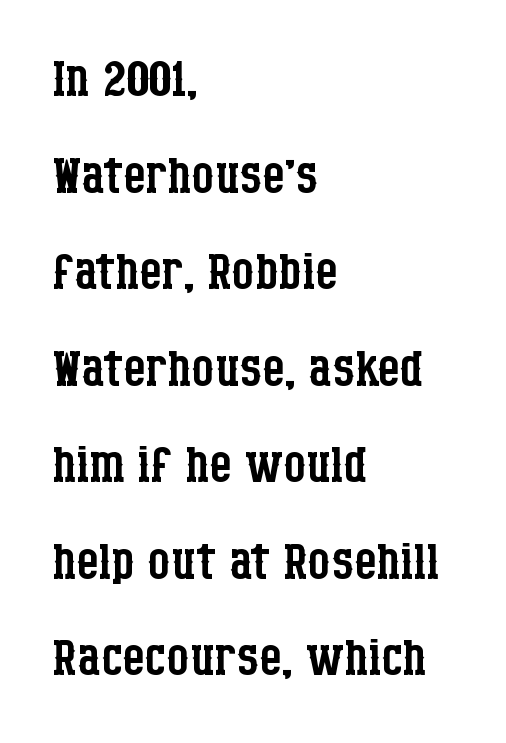
The image shows 71 px regular-weight, condensed serif type, upright; set left-aligned, normal line spacing (1.36x), normal letter spacing, not underlined; low stroke contrast and a large x-height.
